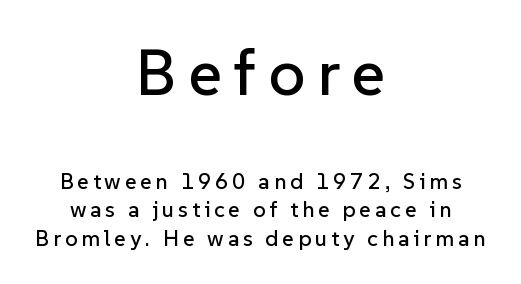
Q: Is the text italic (slanted)? A: No, it is upright.
Q: Is the typeface a serif or a sans-serif typeface? A: Sans-serif.
Q: Is the text underlined? A: No.
Q: How is the paragraph aligned? A: Centered.
Q: Is the spacing between lines tight, normal or loose? A: Normal.
Q: Which block of text is set in a larger size, the first (top) or the second (bottom)? A: The first (top) one.
Q: Width (condensed, normal, or wide)? A: Normal.
Q: Stroke contrast? A: Low.
Q: x-height? A: Medium.
Q: Monospaced? A: No.
